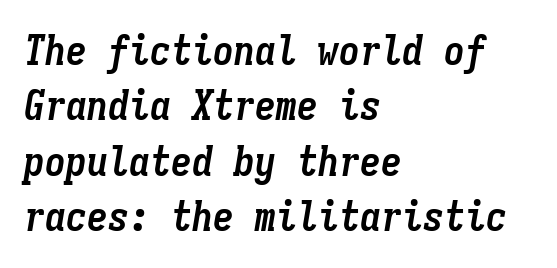
Q: Is the text bold? A: Yes.
Q: Is the text italic (slanted)? A: Yes, it leans right by about 9 degrees.
Q: Is the text underlined? A: No.
Q: How is the paragraph aligned? A: Left-aligned.
Q: Is the spacing between letters normal or unusually wide? A: Normal.
Q: Is the spacing between lines tight, normal or loose? A: Normal.
Q: Width (condensed, normal, or wide)? A: Condensed.
Q: Stroke contrast? A: Low.
Q: x-height? A: Medium.
Q: Monospaced? A: Yes.
